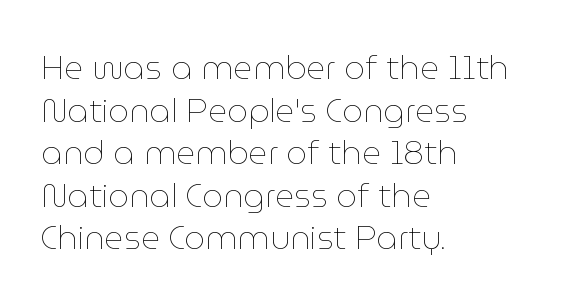
The image shows 33 px thin type, upright; set left-aligned, normal line spacing (1.29x), normal letter spacing, not underlined; low stroke contrast and a medium x-height.
